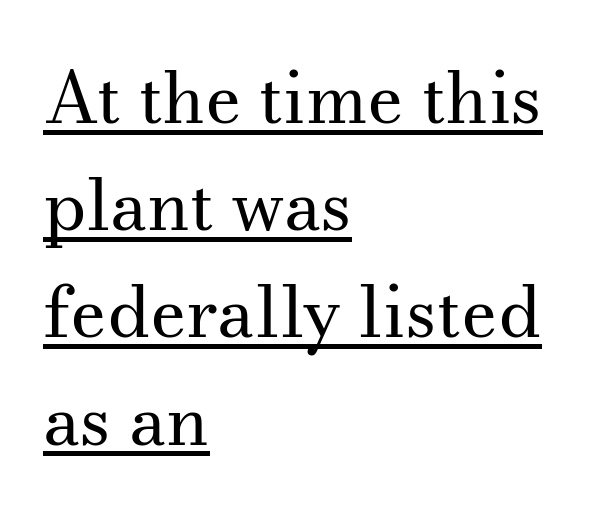
The image shows 71 px regular-weight serif type, upright; set left-aligned, normal line spacing (1.51x), normal letter spacing, underlined; medium stroke contrast and a small x-height.
